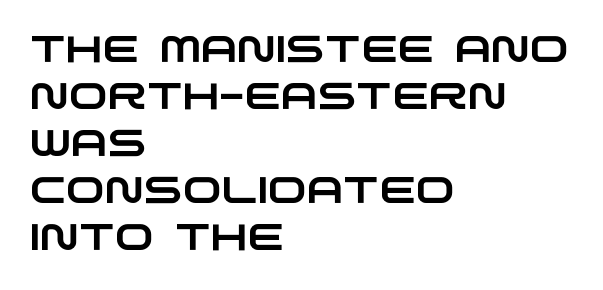
{"serif": "no", "width": "wide", "stroke_contrast": "low", "x_height": "large", "monospaced": "no", "underline": "no", "align": "left", "line_spacing": "normal", "line_spacing_ratio": 1.27, "letter_spacing": "normal", "letter_spacing_em": 0.0, "glyph_px": 37}
